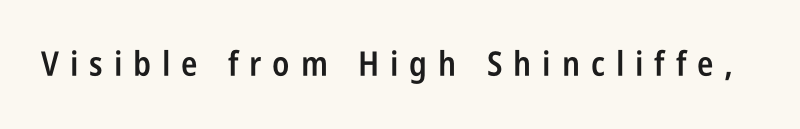
The image shows 34 px semibold, condensed sans-serif type, upright; set unusually wide letter spacing (+0.32 em), not underlined; low stroke contrast and a large x-height.
